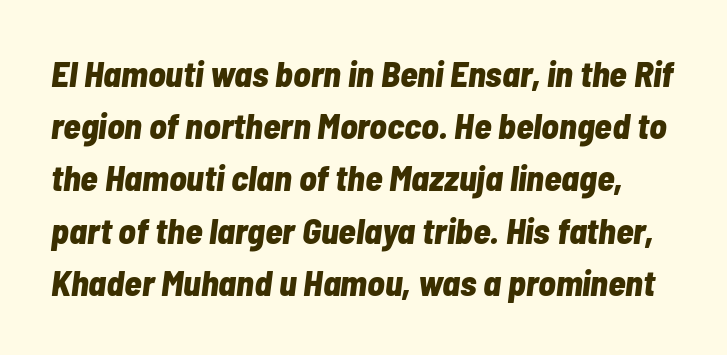
The image shows 36 px bold, condensed type, italic (leaning right); set normal line spacing (1.45x), normal letter spacing, not underlined; low stroke contrast and a medium x-height.
